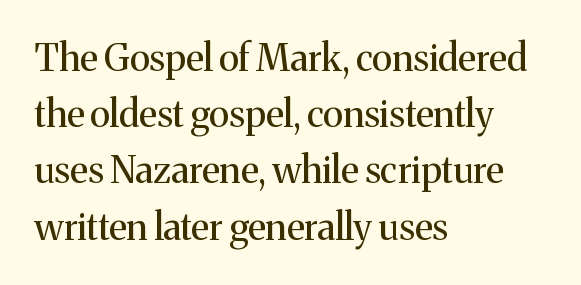
Q: Is the text bold? A: No.
Q: Is the text italic (slanted)? A: No, it is upright.
Q: Is the typeface a serif or a sans-serif typeface? A: Serif.
Q: Is the text underlined? A: No.
Q: How is the paragraph aligned? A: Left-aligned.
Q: Is the spacing between letters normal or unusually wide? A: Normal.
Q: Is the spacing between lines tight, normal or loose? A: Normal.
Q: Width (condensed, normal, or wide)? A: Normal.
Q: Stroke contrast? A: Medium.
Q: x-height? A: Medium.
Q: Monospaced? A: No.
